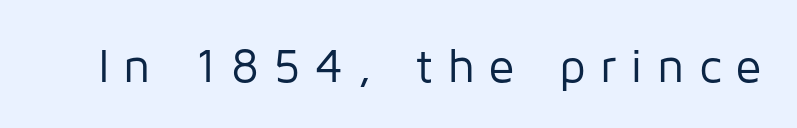
The image shows 48 px regular-weight sans-serif type, upright; set unusually wide letter spacing (+0.29 em), not underlined; low stroke contrast and a medium x-height.
